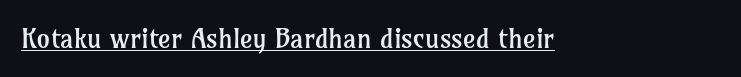
The image shows 27 px text type, upright; set normal letter spacing, underlined.
